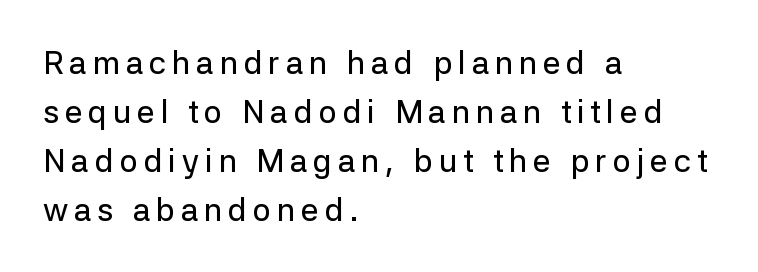
{"serif": "no", "italic": "no", "width": "normal", "stroke_contrast": "low", "x_height": "medium", "monospaced": "no", "underline": "no", "align": "left", "line_spacing": "normal", "line_spacing_ratio": 1.53, "glyph_px": 32}
